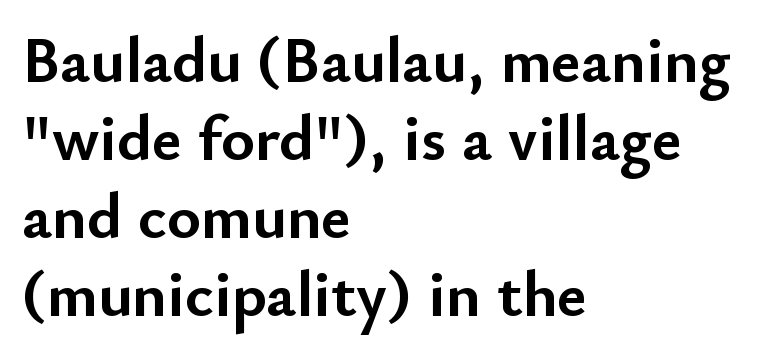
Q: Is the text bold? A: Yes.
Q: Is the text italic (slanted)? A: No, it is upright.
Q: Is the typeface a serif or a sans-serif typeface? A: Sans-serif.
Q: Is the text underlined? A: No.
Q: How is the paragraph aligned? A: Left-aligned.
Q: Is the spacing between letters normal or unusually wide? A: Normal.
Q: Width (condensed, normal, or wide)? A: Normal.
Q: Stroke contrast? A: Low.
Q: x-height? A: Small.
Q: Monospaced? A: No.
